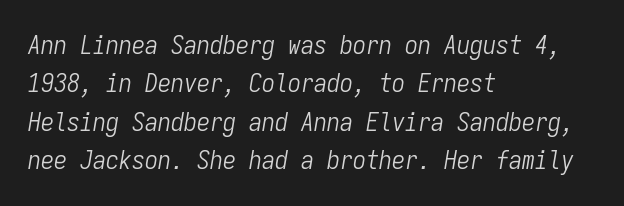
{"italic": "yes", "lean": "right", "slant_degrees": 9, "bold": "no", "underline": "no", "align": "left", "line_spacing": "normal", "line_spacing_ratio": 1.48, "letter_spacing": "normal", "letter_spacing_em": 0.0, "glyph_px": 26}
